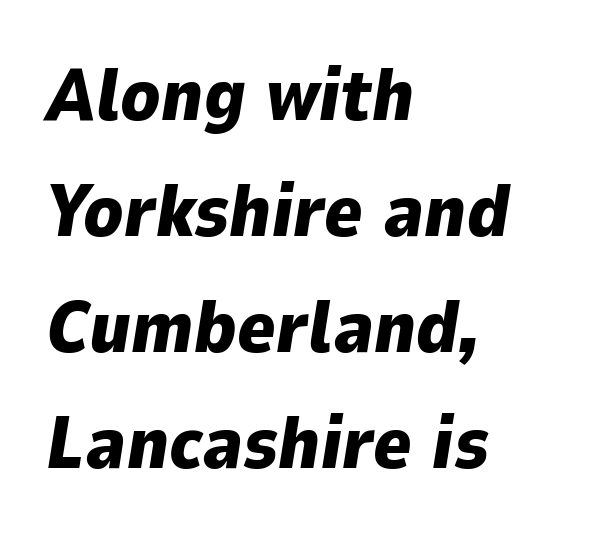
{"italic": "yes", "lean": "right", "slant_degrees": 9, "bold": "yes", "weight": "heavy", "width": "normal", "stroke_contrast": "low", "x_height": "medium", "monospaced": "no", "underline": "no", "align": "left", "line_spacing": "normal", "line_spacing_ratio": 1.59, "letter_spacing": "normal", "letter_spacing_em": 0.0, "glyph_px": 73}
